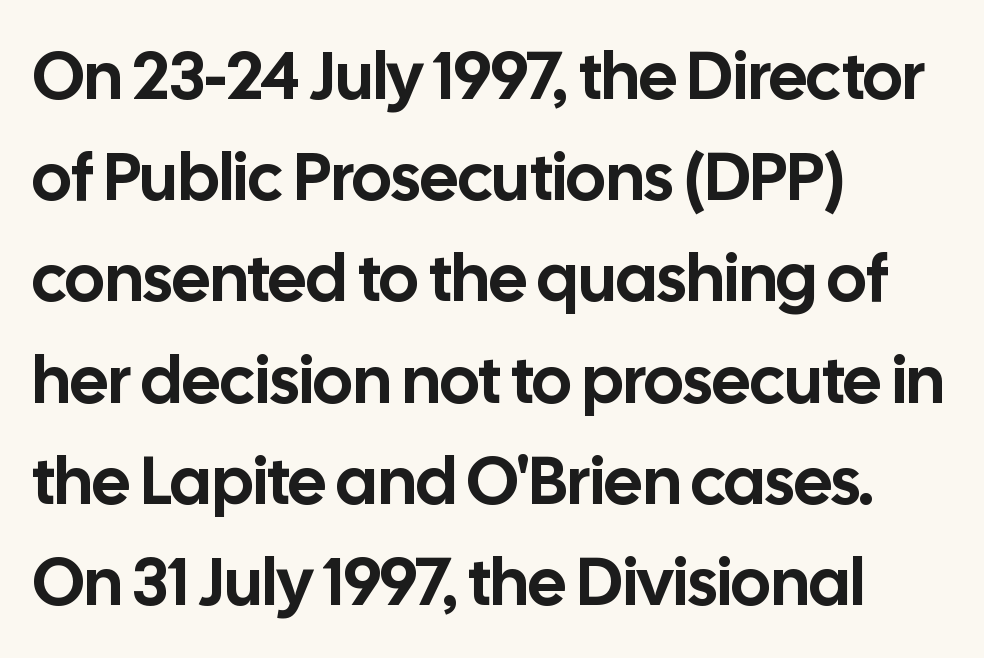
{"serif": "no", "italic": "no", "width": "normal", "stroke_contrast": "low", "x_height": "medium", "monospaced": "no", "underline": "no", "align": "left", "line_spacing": "normal", "line_spacing_ratio": 1.51, "letter_spacing": "normal", "letter_spacing_em": 0.0, "glyph_px": 67}
